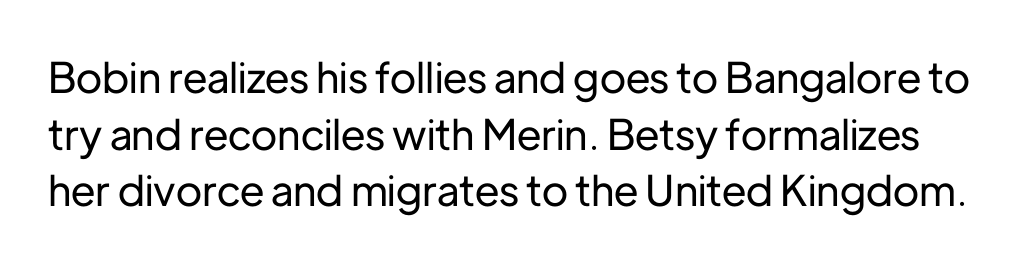
Reading down the column, the eye jumps a familiar distance to each next line. The letters advance in unequal steps, a hallmark of proportional type. The foot of each line stays bare and open. The face used here is a sans, in the tradition of grotesques and geometrics. These lines keep a tight, regular rhythm from letter to letter.
